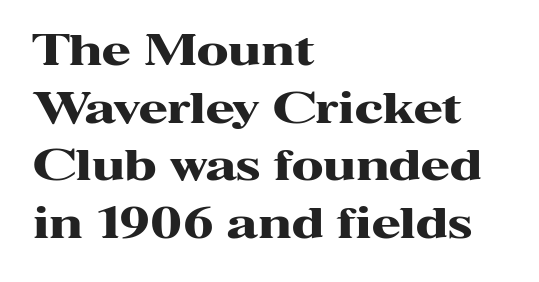
{"serif": "yes", "italic": "no", "bold": "yes", "weight": "heavy", "width": "wide", "stroke_contrast": "high", "x_height": "medium", "monospaced": "no", "underline": "no", "align": "left", "line_spacing": "normal", "line_spacing_ratio": 1.37, "letter_spacing": "normal", "letter_spacing_em": 0.0, "glyph_px": 42}
